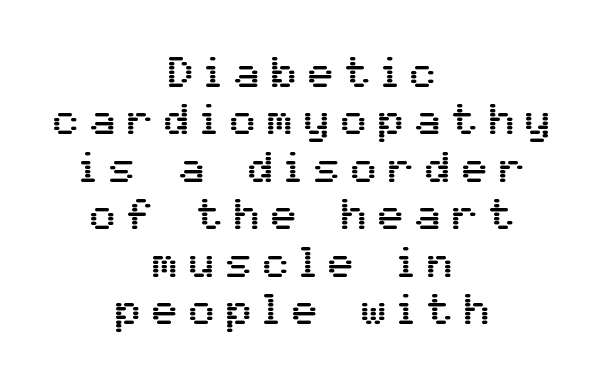
{"serif": "no", "italic": "no", "width": "normal", "stroke_contrast": "medium", "x_height": "medium", "monospaced": "no", "underline": "no", "align": "center", "line_spacing": "tight", "line_spacing_ratio": 1.13, "letter_spacing": "wide", "letter_spacing_em": 0.28, "glyph_px": 42}
